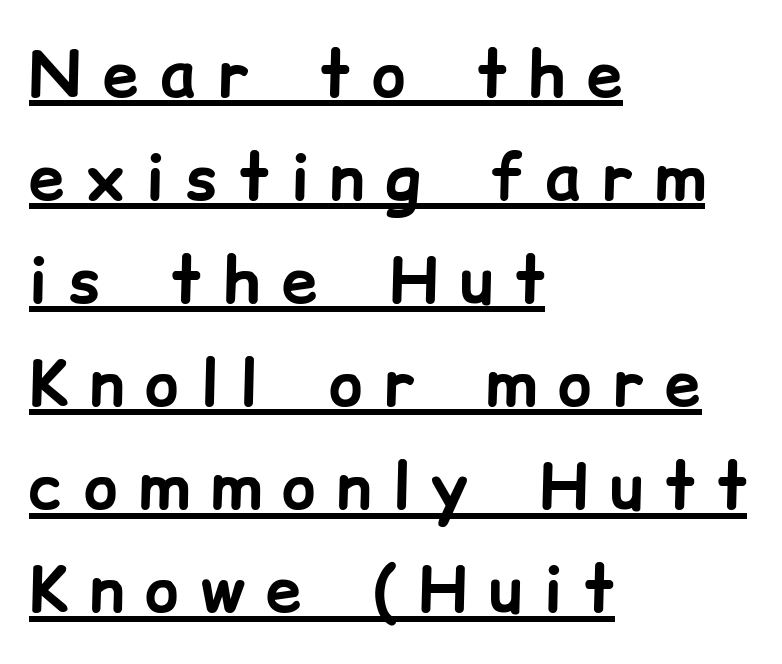
The image shows 64 px bold sans-serif type, upright; set left-aligned, normal line spacing (1.61x), unusually wide letter spacing (+0.34 em), underlined; low stroke contrast and a medium x-height.
